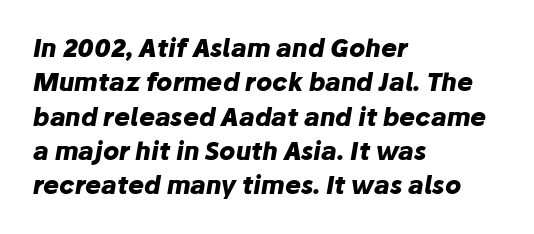
Q: Is the text bold? A: Yes.
Q: Is the text italic (slanted)? A: Yes, it leans right by about 10 degrees.
Q: Is the text underlined? A: No.
Q: How is the paragraph aligned? A: Left-aligned.
Q: Is the spacing between letters normal or unusually wide? A: Normal.
Q: Is the spacing between lines tight, normal or loose? A: Normal.
